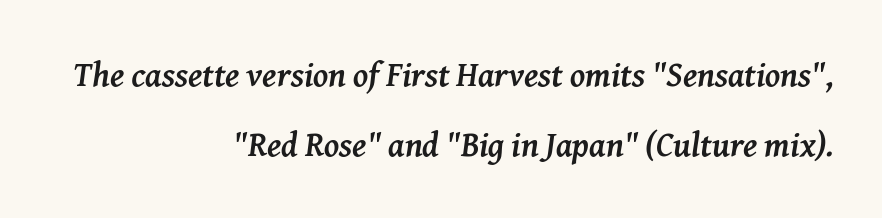
The lettering tilts uniformly, giving the passage an italic look. Quick note: interline space is abundant. Words appear dense and cohesive because spacing is normal. This sample is right-justified, so line beginnings fall wherever the words allow.
